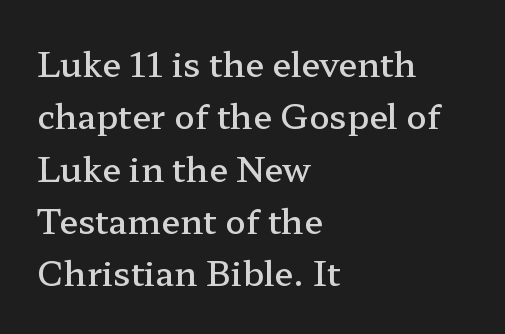
The glyphs in this specimen are seriffed. Is this a fixed-width face? No — the glyphs have proportional, varying widths. The vertical gap from one line to the next is medium. Here the glyphs are tracked normally, forming tight word shapes.
